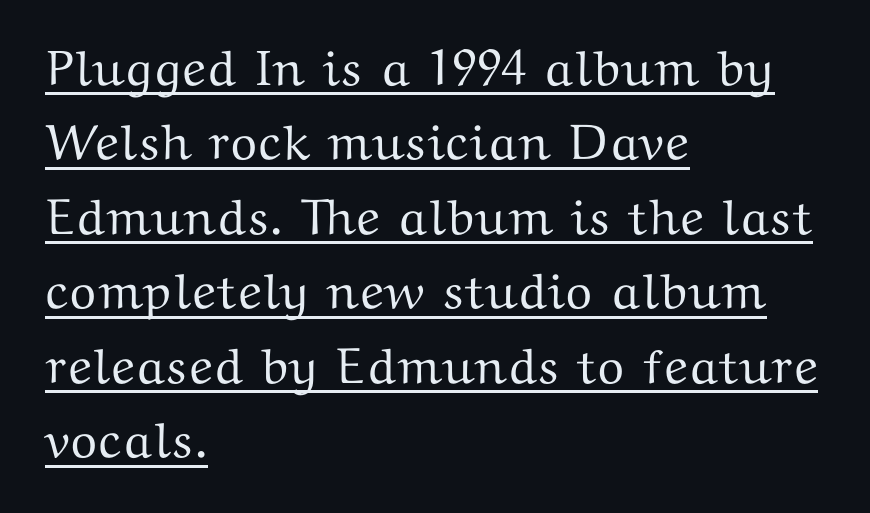
The image shows 50 px wide serif type, upright; set left-aligned, normal line spacing (1.49x), normal letter spacing, underlined; medium stroke contrast and a medium x-height.
